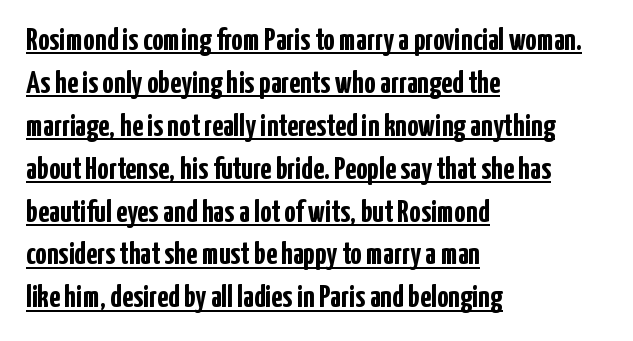
{"serif": "no", "italic": "no", "bold": "yes", "weight": "semibold", "width": "condensed", "stroke_contrast": "low", "x_height": "medium", "monospaced": "no", "underline": "yes", "align": "left", "line_spacing": "normal", "line_spacing_ratio": 1.34, "letter_spacing": "normal", "letter_spacing_em": 0.0, "glyph_px": 32}
